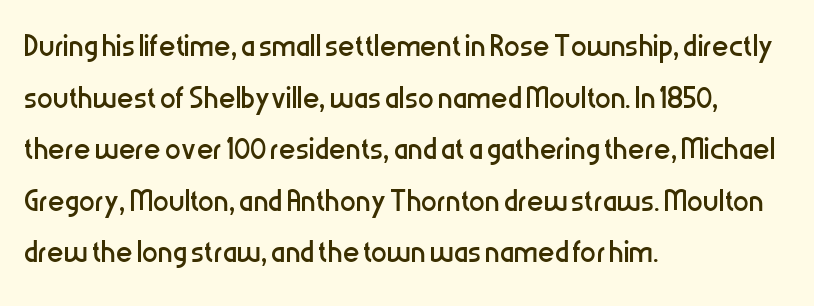
The image shows 40 px regular-weight, condensed sans-serif type, upright; set left-aligned, normal line spacing (1.29x), normal letter spacing, not underlined; low stroke contrast and a medium x-height.
